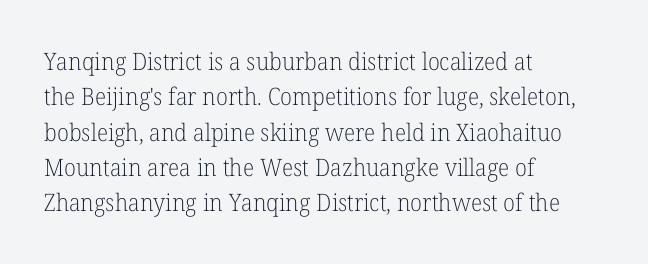
{"italic": "no", "bold": "no", "underline": "no", "align": "left", "line_spacing": "normal", "line_spacing_ratio": 1.47, "letter_spacing": "normal", "letter_spacing_em": 0.0, "glyph_px": 24}
